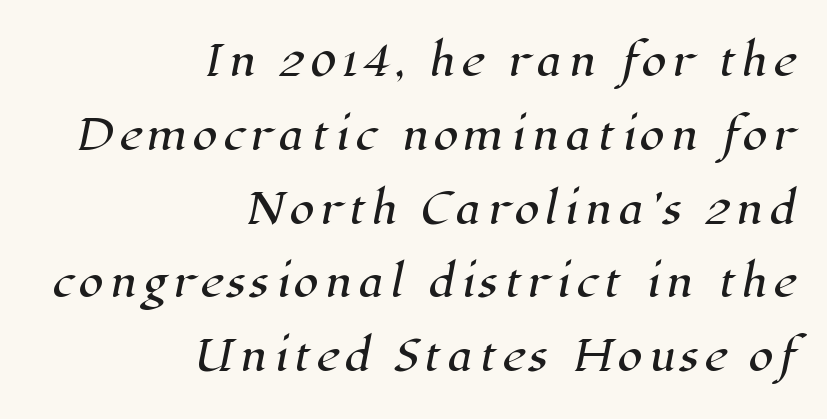
{"serif": "yes", "width": "normal", "stroke_contrast": "high", "x_height": "medium", "monospaced": "no", "underline": "no", "align": "right", "line_spacing_ratio": 1.8, "glyph_px": 41}
